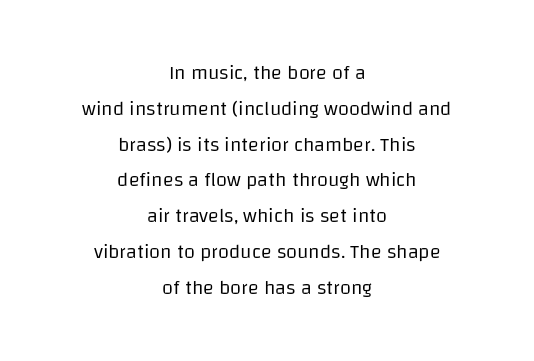
No heavy texture on the line: the type isn't bold. Descender tails drop into unmarked territory. Inter-character spacing is left at the font's built-in metrics. Centered paragraph, ragged on both sides. If you drew a line through each stem, it would be perfectly vertical.
